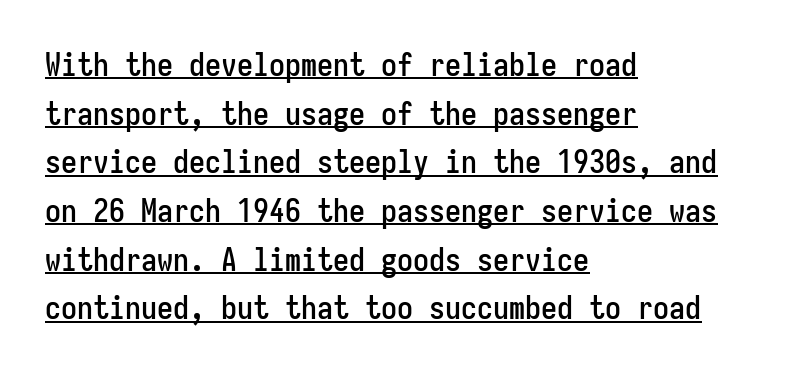
Q: Is the text italic (slanted)? A: No, it is upright.
Q: Is the typeface a serif or a sans-serif typeface? A: Sans-serif.
Q: Is the text underlined? A: Yes.
Q: How is the paragraph aligned? A: Left-aligned.
Q: Is the spacing between letters normal or unusually wide? A: Normal.
Q: Is the spacing between lines tight, normal or loose? A: Normal.
Q: Width (condensed, normal, or wide)? A: Condensed.
Q: Stroke contrast? A: Low.
Q: x-height? A: Medium.
Q: Monospaced? A: Yes.
